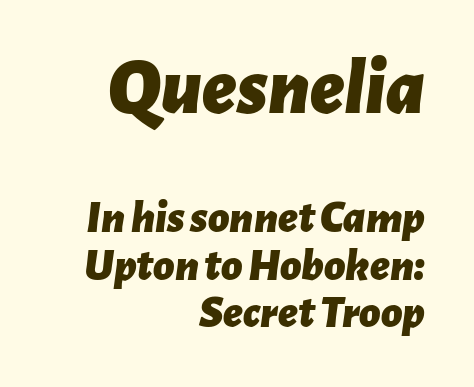
The image shows 80 px bold type, italic (leaning right); set right-aligned, tight line spacing (1.03x), normal letter spacing, not underlined; the first (top) block is 1.74x larger; low stroke contrast and a medium x-height.
